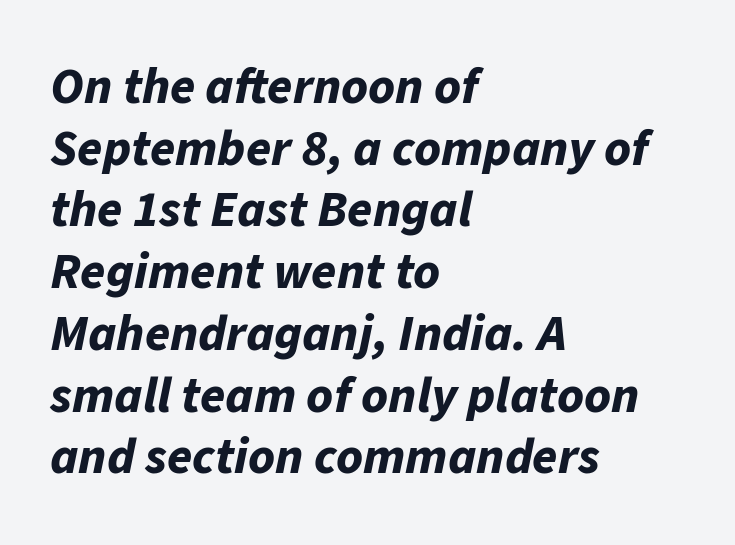
{"italic": "yes", "lean": "right", "slant_degrees": 11, "bold": "yes", "weight": "bold", "width": "normal", "stroke_contrast": "low", "x_height": "medium", "monospaced": "no", "underline": "no", "align": "left", "line_spacing_ratio": 1.21, "letter_spacing": "normal", "letter_spacing_em": 0.0, "glyph_px": 51}
